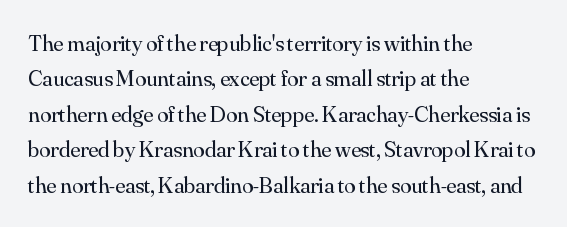
The face looks like a standard text weight, possibly lighter. Vertical strokes here are truly vertical. These lines keep a tight, regular rhythm from letter to letter. Leading matches the norm, producing a regular column. Left-aligned paragraph, ragged on the right. The space directly below the letters is spotless.
